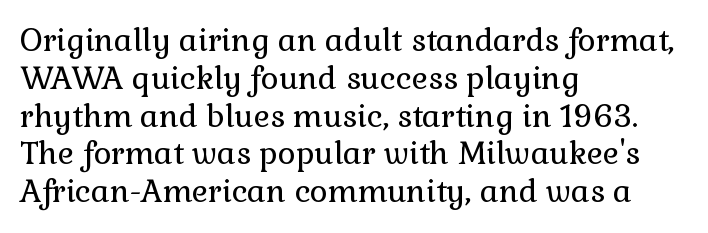
The image shows 31 px regular-weight serif type, upright; set left-aligned, line spacing 1.22x, normal letter spacing, not underlined; low stroke contrast and a medium x-height.
